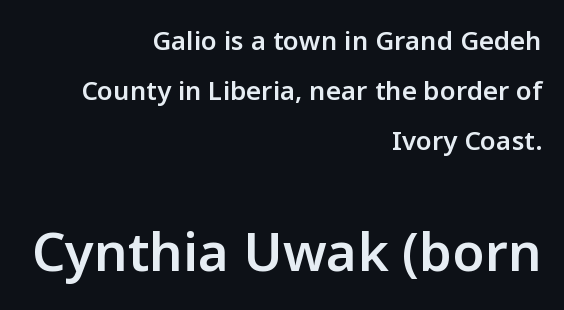
{"serif": "no", "italic": "no", "bold": "semi", "weight": "semibold", "width": "normal", "stroke_contrast": "low", "x_height": "medium", "monospaced": "no", "underline": "no", "align": "right", "line_spacing": "loose", "line_spacing_ratio": 1.92, "letter_spacing": "normal", "letter_spacing_em": 0.0, "larger_block": "second", "size_ratio": 2.04, "glyph_px": 53}
